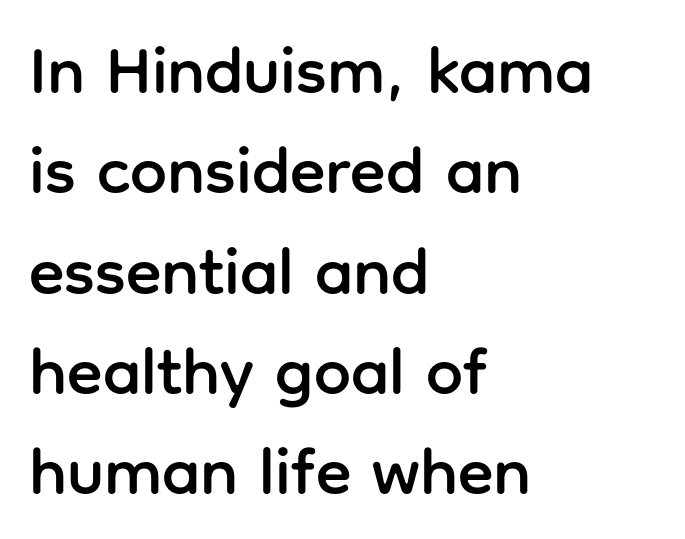
Rule under the text: the space is simply empty. Note the varied advance widths — an 'i' is clearly narrower than an 'm'. The glyphs in this specimen are sans serif. Leftover space on each line is placed entirely after the last word.
